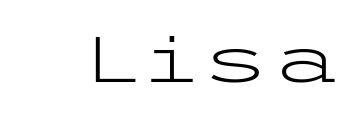
Q: Is the text bold? A: No.
Q: Is the text italic (slanted)? A: No, it is upright.
Q: Is the typeface a serif or a sans-serif typeface? A: Sans-serif.
Q: Is the text underlined? A: No.
Q: Is the spacing between letters normal or unusually wide? A: Normal.
Q: Width (condensed, normal, or wide)? A: Wide.
Q: Stroke contrast? A: Low.
Q: x-height? A: Medium.
